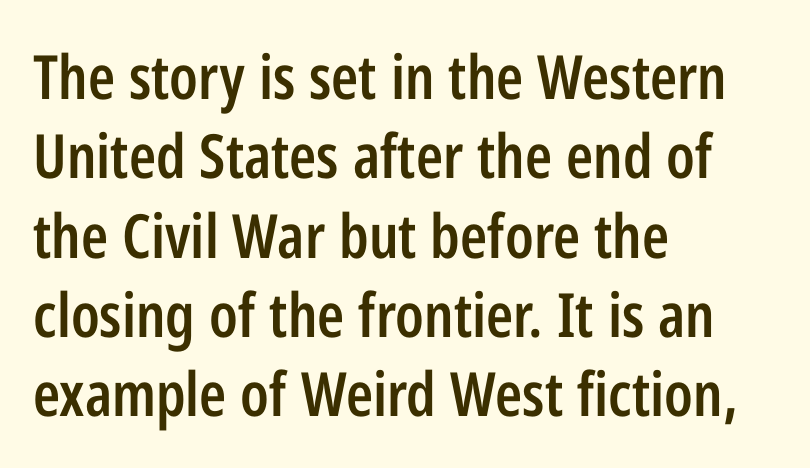
{"serif": "no", "italic": "no", "bold": "semi", "weight": "semibold", "width": "condensed", "stroke_contrast": "low", "x_height": "medium", "monospaced": "no", "underline": "no", "align": "left", "line_spacing": "normal", "line_spacing_ratio": 1.3, "letter_spacing": "normal", "letter_spacing_em": 0.0, "glyph_px": 61}
